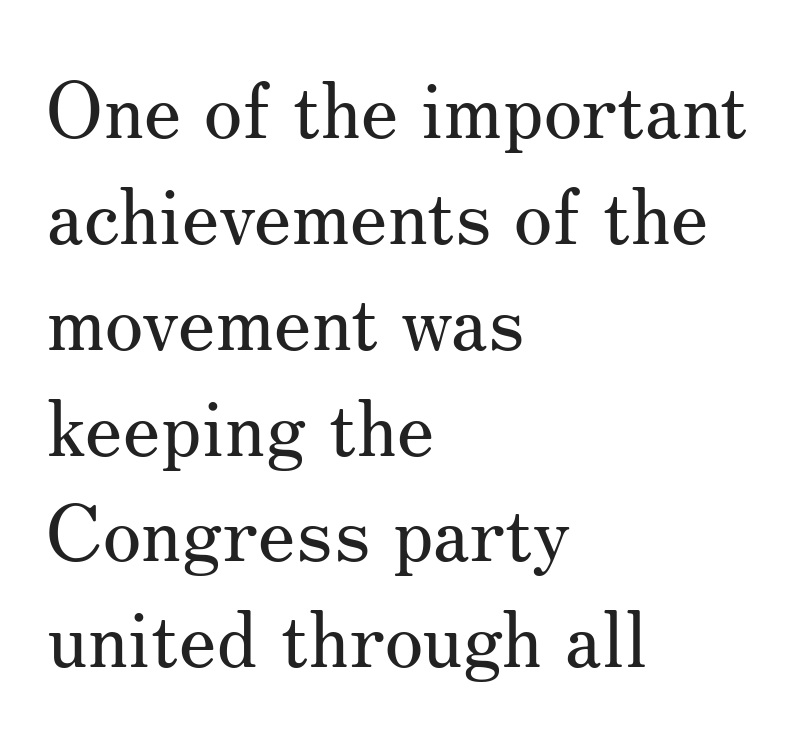
The letters sit at their default tracking, neither squeezed nor spread. Stroke terminals: seriffed. Each letter keeps its own natural width here, so spacing adapts to shape. Rule under the text: the space is simply empty. It's the straight-up-and-down kind of type.
